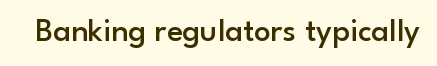
Compared with an ordinary text face, these strokes are moderately heavier — a semibold. Underlining? Definitely not there. Caption: standard tracking, unaltered. Style check: upright.
